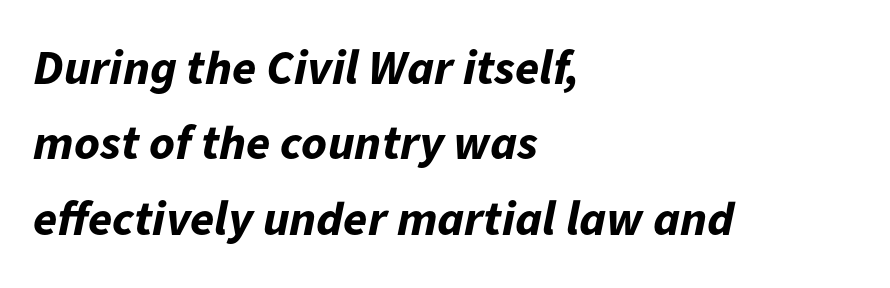
{"italic": "yes", "lean": "right", "slant_degrees": 11, "bold": "yes", "weight": "bold", "width": "normal", "stroke_contrast": "low", "x_height": "medium", "monospaced": "no", "underline": "no", "align": "left", "line_spacing": "normal", "line_spacing_ratio": 1.54, "letter_spacing": "normal", "letter_spacing_em": 0.0, "glyph_px": 49}
